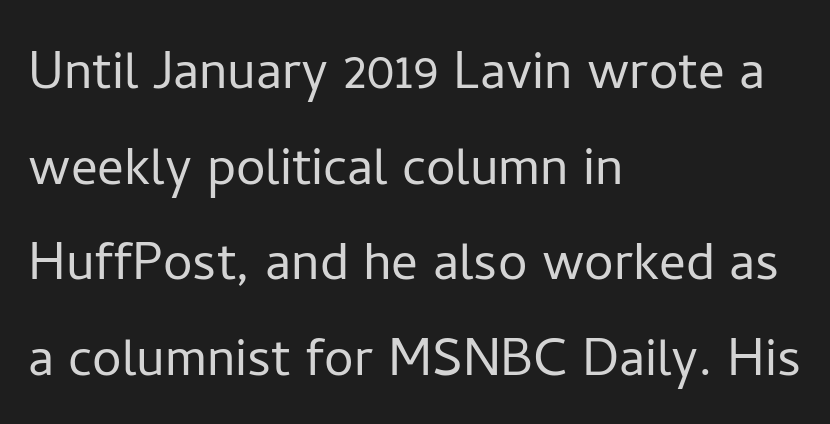
Q: Is the text bold? A: No.
Q: Is the text italic (slanted)? A: No, it is upright.
Q: Is the typeface a serif or a sans-serif typeface? A: Sans-serif.
Q: Is the text underlined? A: No.
Q: How is the paragraph aligned? A: Left-aligned.
Q: Is the spacing between letters normal or unusually wide? A: Normal.
Q: Is the spacing between lines tight, normal or loose? A: Normal.
Q: Width (condensed, normal, or wide)? A: Normal.
Q: Stroke contrast? A: Low.
Q: x-height? A: Medium.
Q: Monospaced? A: No.
